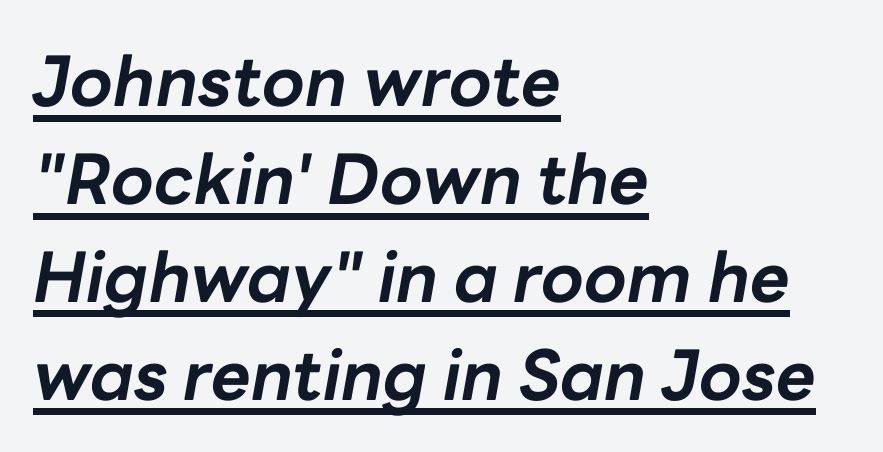
The image shows 69 px bold type, italic (leaning right); set left-aligned, normal line spacing (1.42x), normal letter spacing, underlined; low stroke contrast and a medium x-height.
